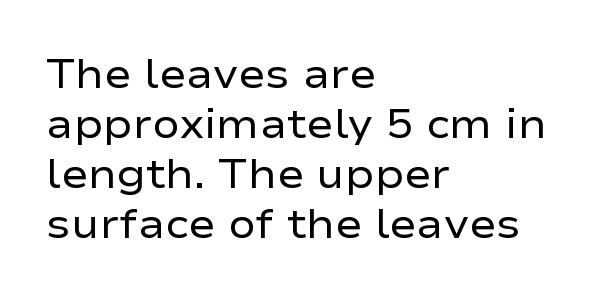
Q: Is the text bold? A: No.
Q: Is the text italic (slanted)? A: No, it is upright.
Q: Is the typeface a serif or a sans-serif typeface? A: Sans-serif.
Q: Is the text underlined? A: No.
Q: How is the paragraph aligned? A: Left-aligned.
Q: Is the spacing between letters normal or unusually wide? A: Normal.
Q: Width (condensed, normal, or wide)? A: Wide.
Q: Stroke contrast? A: Low.
Q: x-height? A: Medium.
Q: Monospaced? A: No.
